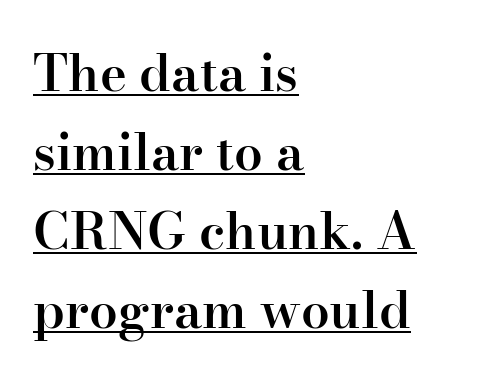
Q: Is the text bold? A: Semi-bold.
Q: Is the text italic (slanted)? A: No, it is upright.
Q: Is the typeface a serif or a sans-serif typeface? A: Serif.
Q: Is the text underlined? A: Yes.
Q: How is the paragraph aligned? A: Left-aligned.
Q: Is the spacing between letters normal or unusually wide? A: Normal.
Q: Is the spacing between lines tight, normal or loose? A: Normal.
Q: Width (condensed, normal, or wide)? A: Normal.
Q: Stroke contrast? A: High.
Q: x-height? A: Small.
Q: Monospaced? A: No.
